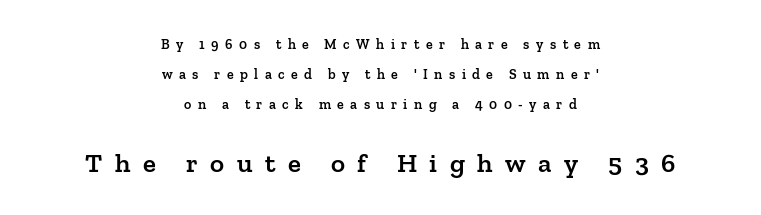
Lines of text with bare space underneath. The block of text is sparse from top to bottom, with ample space between rows. The tracking reads as deliberately expanded to a designer's eye. This is the regular roman posture of the typeface.
